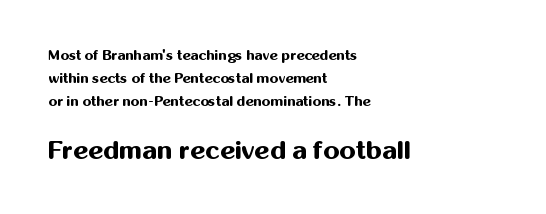
{"italic": "no", "bold": "yes", "underline": "no", "align": "left", "line_spacing": "normal", "line_spacing_ratio": 1.63, "letter_spacing": "normal", "letter_spacing_em": 0.0, "larger_block": "second", "size_ratio": 1.86, "glyph_px": 26}
